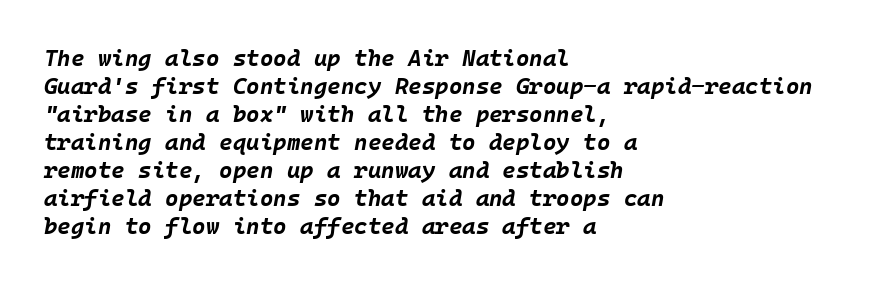
The paragraph has a hard left edge and a soft right edge. Nobody drew a line under any word here. In terms of posture, this sample is oblique. How heavy is the stroke? Heavy — this is a bold. Tracking here is standard; glyphs follow each other at the usual distance.
